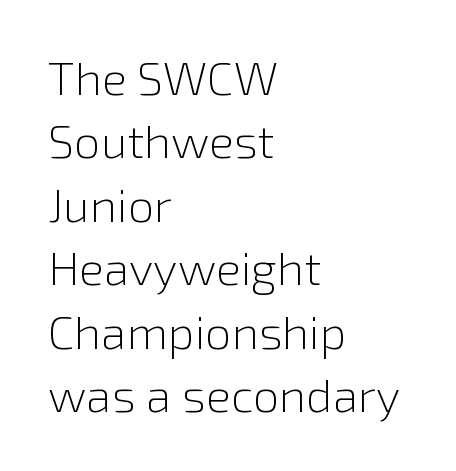
The image shows 47 px light sans-serif type, upright; set left-aligned, normal line spacing (1.35x), normal letter spacing, not underlined; low stroke contrast and a medium x-height.
